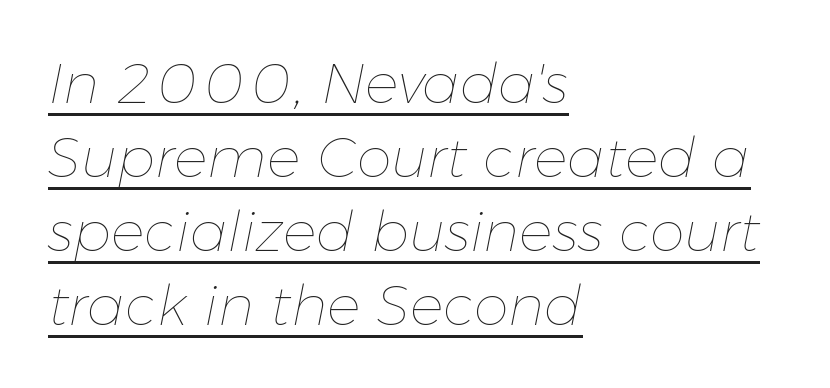
How are the letters spaced? Ordinarily, with no added tracking. The passage shown leans; its letterforms are oblique. This sample is left-justified, so line endings fall wherever the words run out. You could not count columns in this text — the font is proportionally spaced. The line-height multiplier appears to be the usual default.
